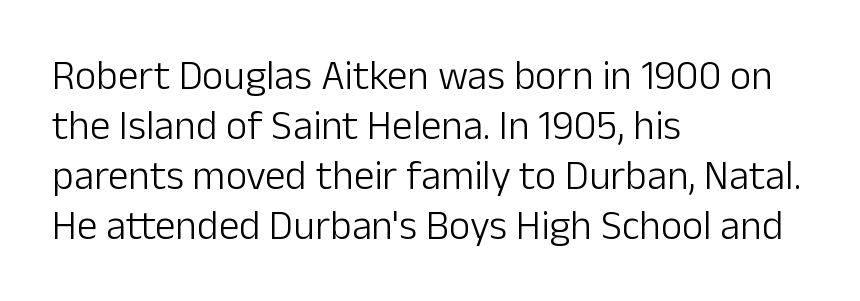
Q: Is the text bold? A: No.
Q: Is the text italic (slanted)? A: No, it is upright.
Q: Is the typeface a serif or a sans-serif typeface? A: Sans-serif.
Q: Is the text underlined? A: No.
Q: How is the paragraph aligned? A: Left-aligned.
Q: Is the spacing between letters normal or unusually wide? A: Normal.
Q: Width (condensed, normal, or wide)? A: Normal.
Q: Stroke contrast? A: Low.
Q: x-height? A: Medium.
Q: Monospaced? A: No.
